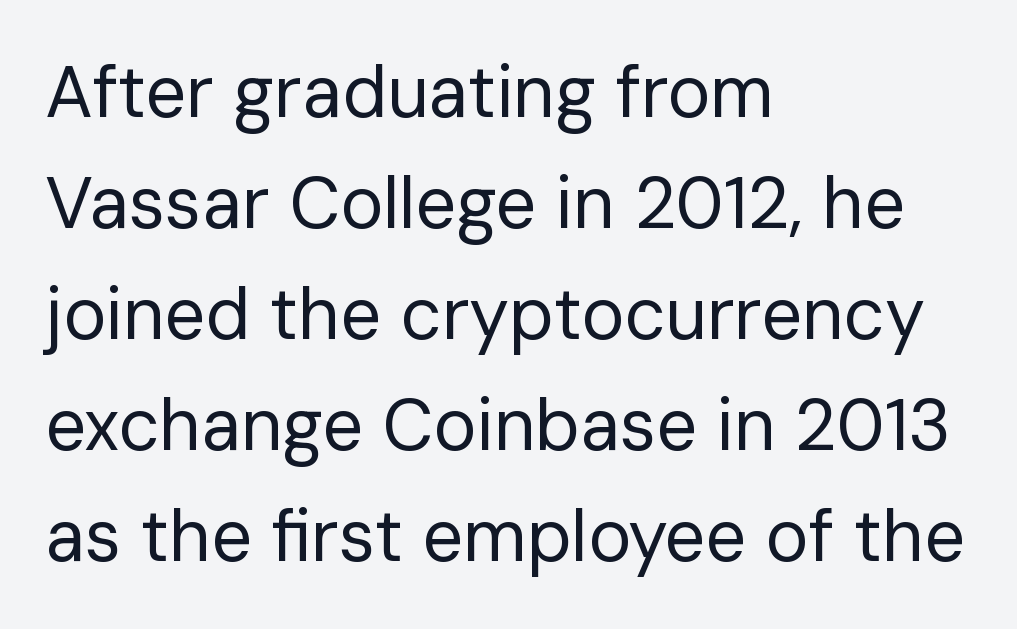
The image shows 72 px regular-weight sans-serif type, upright; set left-aligned, normal line spacing (1.54x), normal letter spacing, not underlined; low stroke contrast and a medium x-height.
